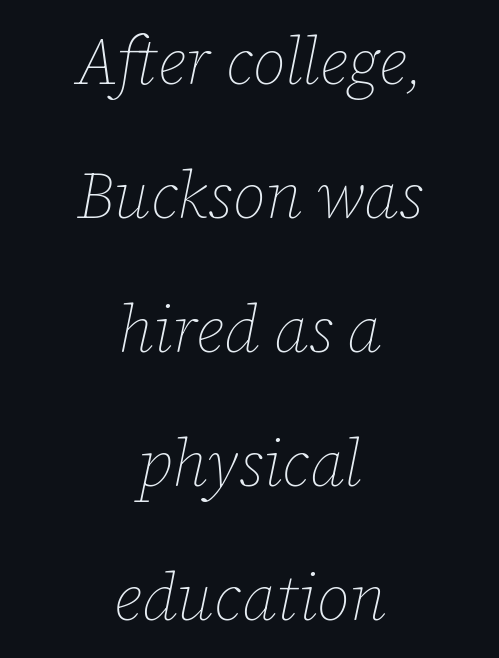
{"italic": "yes", "lean": "right", "slant_degrees": 12, "bold": "no", "weight": "thin", "width": "normal", "stroke_contrast": "low", "x_height": "medium", "monospaced": "no", "underline": "no", "align": "center", "line_spacing": "loose", "line_spacing_ratio": 2.06, "letter_spacing": "normal", "letter_spacing_em": 0.0, "glyph_px": 65}
